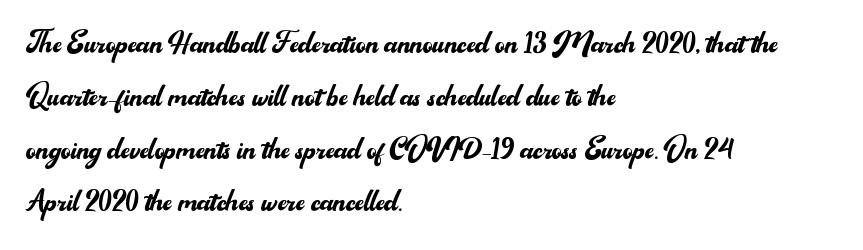
{"serif": "no", "bold": "no", "weight": "regular", "width": "normal", "stroke_contrast": "medium", "x_height": "small", "monospaced": "no", "underline": "no", "align": "left", "line_spacing": "normal", "line_spacing_ratio": 1.39, "letter_spacing": "normal", "letter_spacing_em": 0.0, "glyph_px": 38}
